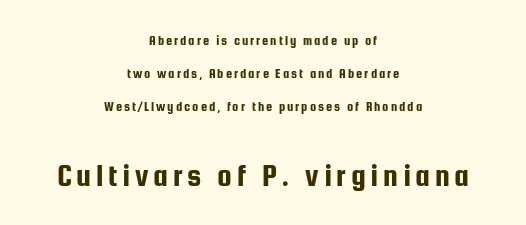
Posture: straight, roman, zero tilt. Serif or sans? Sans — the stroke terminals are bare. Line starts and ends both wander, symmetrically. Baseline-to-baseline distance is far greater than the letter height. Look at the glyph heights: the lower group is clearly the bigger setting.
